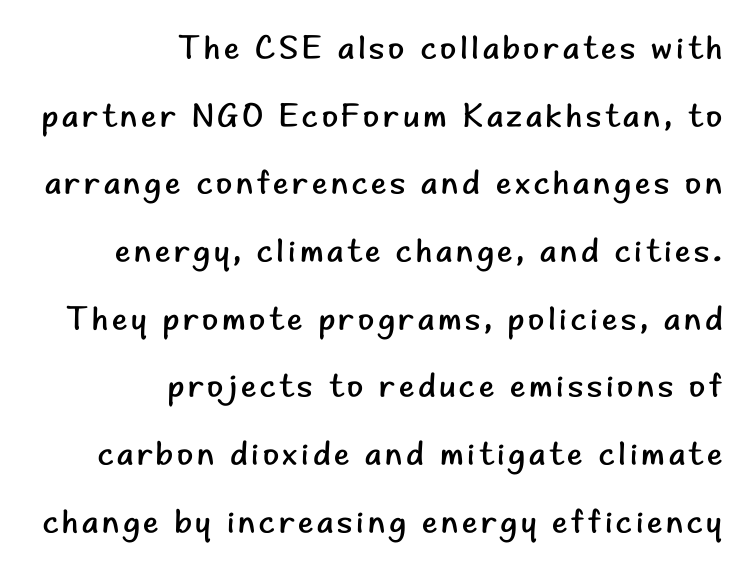
{"serif": "no", "italic": "no", "bold": "no", "weight": "regular", "width": "normal", "stroke_contrast": "low", "x_height": "small", "monospaced": "no", "underline": "no", "align": "right", "line_spacing": "loose", "line_spacing_ratio": 2.05, "glyph_px": 33}
